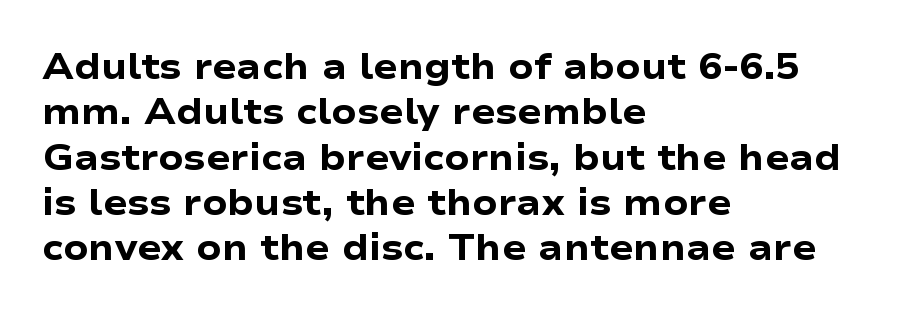
{"serif": "no", "italic": "no", "bold": "yes", "weight": "heavy", "width": "wide", "stroke_contrast": "low", "x_height": "medium", "monospaced": "no", "underline": "no", "align": "left", "line_spacing": "normal", "line_spacing_ratio": 1.26, "letter_spacing": "normal", "letter_spacing_em": 0.0, "glyph_px": 36}
